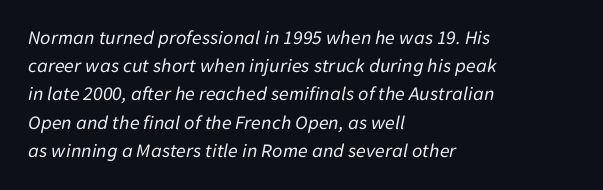
The rendering keeps characters at their native spacing. Summary of weight: not heavy and not bold. These lines are set flush left with a ragged right edge. Compared with ordinary roman type, these characters are visibly tilted. Vertical spacing — default.
